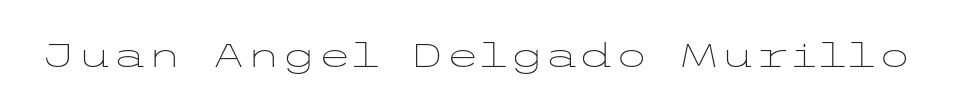
The area under the type is left untouched. Glyph-to-glyph distance matches everyday printed text. Each letter's strokes conclude bluntly, with no projecting serifs. The lettering stays uniformly vertical, giving the passage a roman look. The cut favours lightness, reaching ordinary text weight at its darkest.
